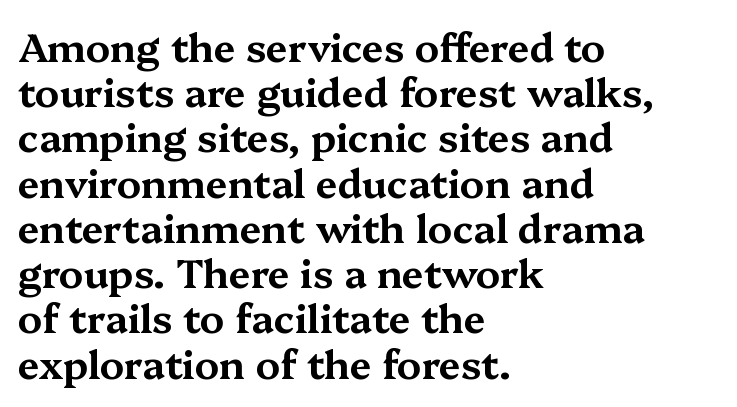
Rule under the text: the space is simply empty. Italic? Not at all — the glyphs are vertical. Here the designer chose a conventional face with non-uniform glyph widths. To sum up the face: it has serifs. If you drew a ruler down the left edge, every line would touch it.
